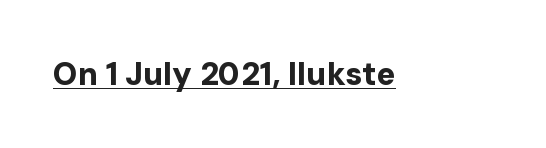
{"serif": "no", "italic": "no", "bold": "yes", "weight": "bold", "width": "normal", "stroke_contrast": "low", "x_height": "medium", "monospaced": "no", "underline": "yes", "letter_spacing": "normal", "letter_spacing_em": 0.0, "glyph_px": 32}
